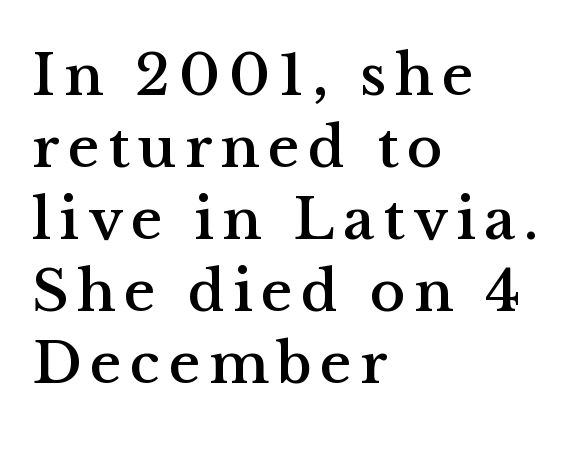
{"serif": "yes", "italic": "no", "width": "normal", "stroke_contrast": "medium", "x_height": "medium", "monospaced": "no", "underline": "no", "align": "left", "line_spacing_ratio": 1.2, "glyph_px": 60}
